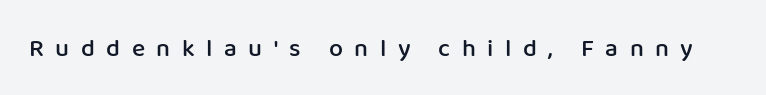
The image shows 25 px text type, upright; set unusually wide letter spacing (+0.46 em), not underlined.
